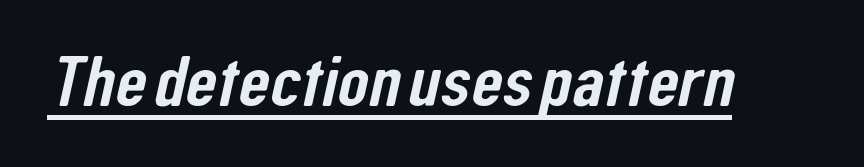
{"serif": "no", "width": "condensed", "stroke_contrast": "low", "x_height": "medium", "monospaced": "no", "underline": "yes", "letter_spacing": "normal", "letter_spacing_em": 0.0, "glyph_px": 72}
